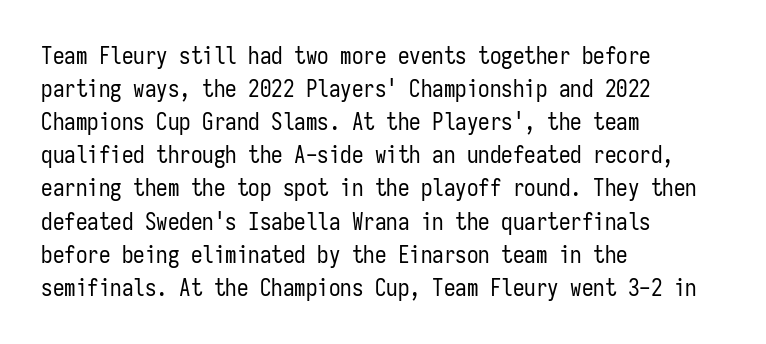
{"italic": "no", "bold": "no", "underline": "no", "align": "left", "line_spacing": "normal", "line_spacing_ratio": 1.44, "letter_spacing": "normal", "letter_spacing_em": 0.0, "glyph_px": 23}
